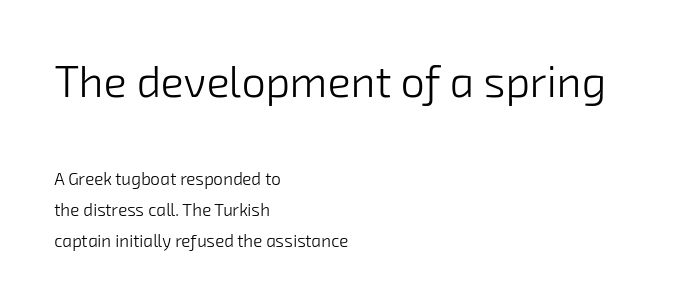
Q: Is the text bold? A: No.
Q: Is the typeface a serif or a sans-serif typeface? A: Sans-serif.
Q: Is the text underlined? A: No.
Q: How is the paragraph aligned? A: Left-aligned.
Q: Is the spacing between letters normal or unusually wide? A: Normal.
Q: Which block of text is set in a larger size, the first (top) or the second (bottom)? A: The first (top) one.
Q: Width (condensed, normal, or wide)? A: Normal.
Q: Stroke contrast? A: Low.
Q: x-height? A: Medium.
Q: Monospaced? A: No.
